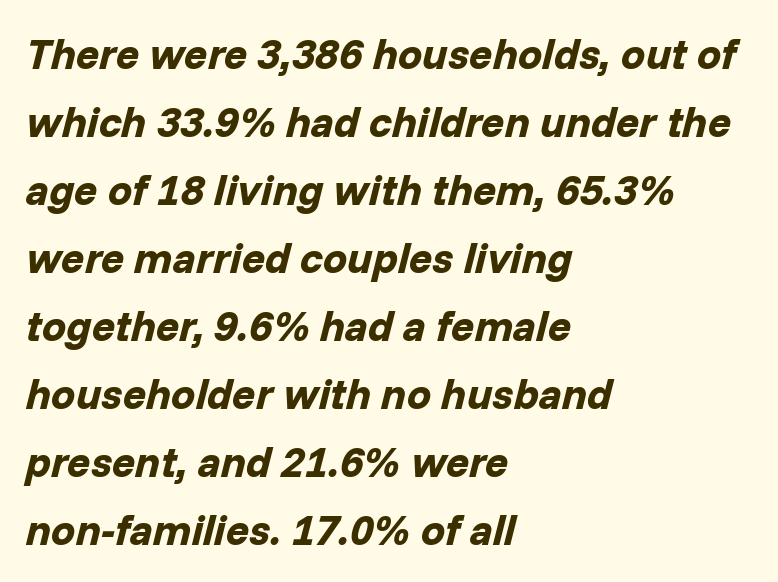
{"italic": "yes", "lean": "right", "slant_degrees": 14, "bold": "yes", "weight": "bold", "width": "normal", "stroke_contrast": "low", "x_height": "medium", "monospaced": "no", "underline": "no", "align": "left", "line_spacing": "normal", "line_spacing_ratio": 1.58, "letter_spacing": "normal", "letter_spacing_em": 0.0, "glyph_px": 43}
